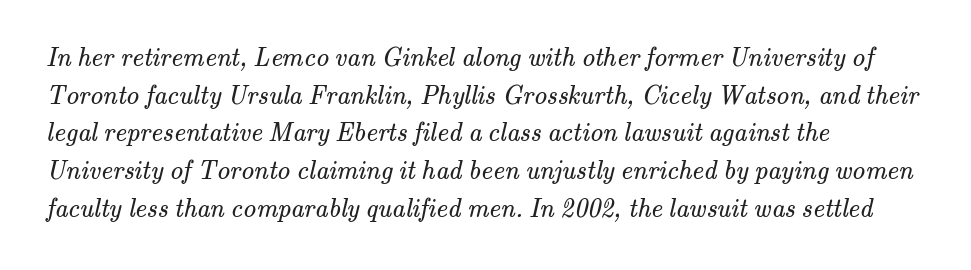
Q: Is the text bold? A: No.
Q: Is the text underlined? A: No.
Q: How is the paragraph aligned? A: Left-aligned.
Q: Is the spacing between letters normal or unusually wide? A: Normal.
Q: Is the spacing between lines tight, normal or loose? A: Normal.
